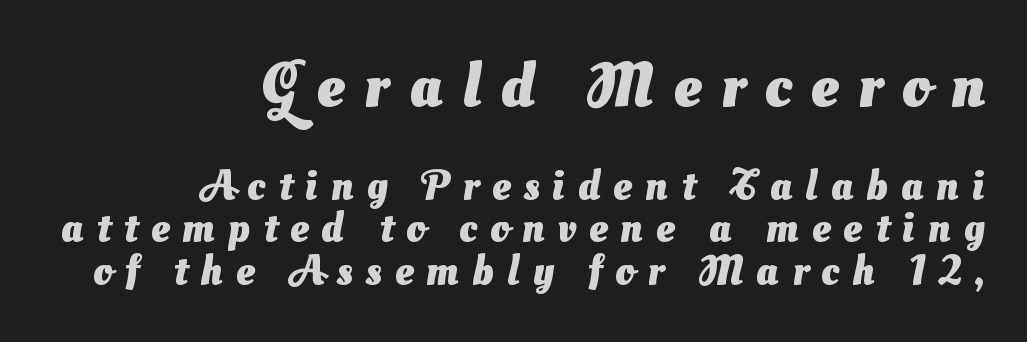
Q: Is the text bold? A: Yes.
Q: Is the typeface a serif or a sans-serif typeface? A: Sans-serif.
Q: Is the text underlined? A: No.
Q: How is the paragraph aligned? A: Right-aligned.
Q: Is the spacing between letters normal or unusually wide? A: Unusually wide.
Q: Is the spacing between lines tight, normal or loose? A: Tight.
Q: Which block of text is set in a larger size, the first (top) or the second (bottom)? A: The first (top) one.
Q: Width (condensed, normal, or wide)? A: Normal.
Q: Stroke contrast? A: Medium.
Q: x-height? A: Small.
Q: Monospaced? A: No.
